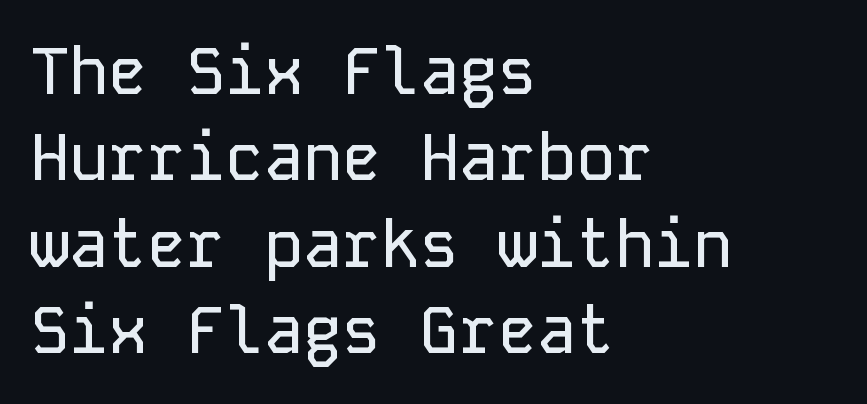
Q: Is the text italic (slanted)? A: No, it is upright.
Q: Is the typeface a serif or a sans-serif typeface? A: Sans-serif.
Q: Is the text underlined? A: No.
Q: How is the paragraph aligned? A: Left-aligned.
Q: Is the spacing between letters normal or unusually wide? A: Normal.
Q: Is the spacing between lines tight, normal or loose? A: Normal.
Q: Width (condensed, normal, or wide)? A: Normal.
Q: Stroke contrast? A: Low.
Q: x-height? A: Medium.
Q: Monospaced? A: Yes.
